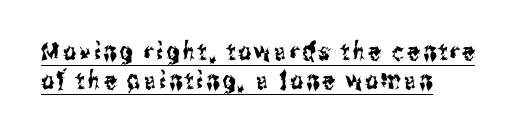
The image shows 25 px text type, upright; set left-aligned, line spacing 1.18x, underlined.
